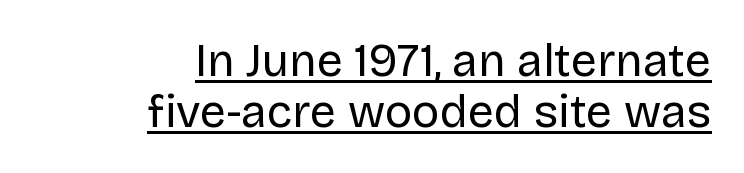
The image shows 46 px regular-weight sans-serif type, upright; set right-aligned, tight line spacing (1.1x), normal letter spacing, underlined; low stroke contrast and a large x-height.
